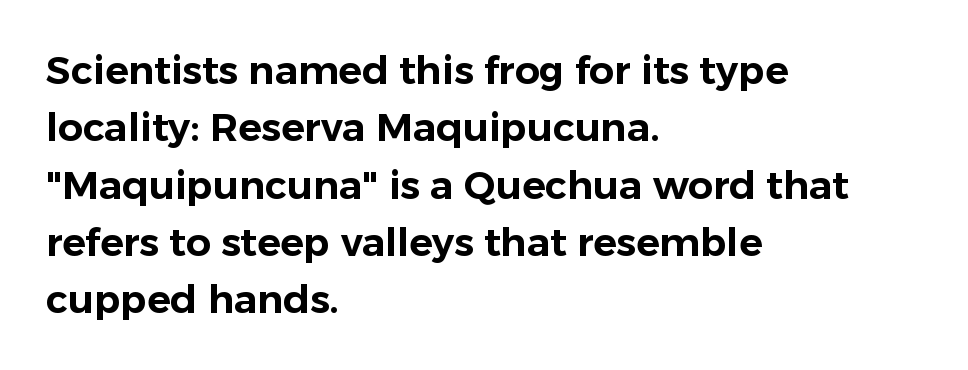
The image shows 39 px sans-serif type, upright; set left-aligned, normal line spacing (1.47x), normal letter spacing, not underlined; low stroke contrast and a medium x-height.
